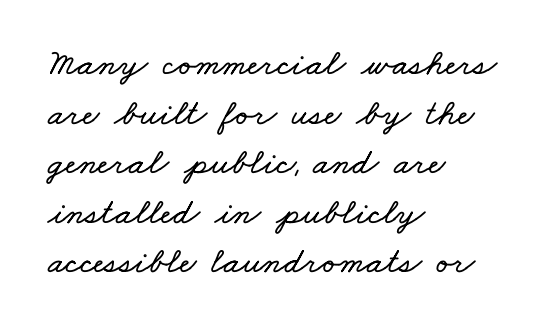
Q: Is the text underlined? A: No.
Q: How is the paragraph aligned? A: Left-aligned.
Q: Is the spacing between letters normal or unusually wide? A: Normal.
Q: Is the spacing between lines tight, normal or loose? A: Normal.
Q: Width (condensed, normal, or wide)? A: Wide.
Q: Stroke contrast? A: Low.
Q: x-height? A: Small.
Q: Monospaced? A: No.
